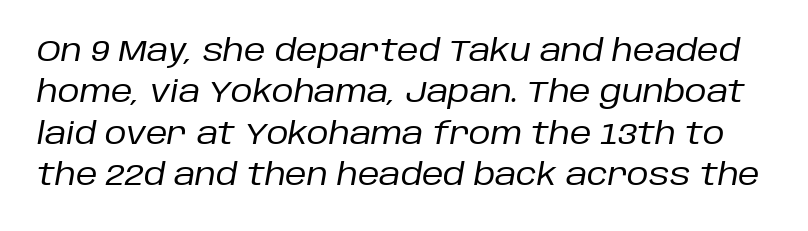
The image shows 30 px regular-weight type, italic (leaning right); set normal line spacing (1.38x), normal letter spacing, not underlined; low stroke contrast and a large x-height.
